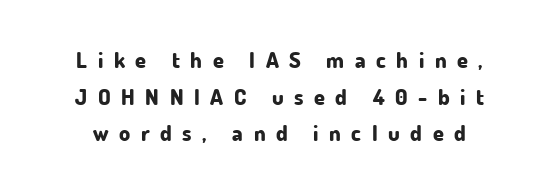
The image shows 22 px bold type, upright; set normal line spacing (1.67x), unusually wide letter spacing (+0.48 em), not underlined.
